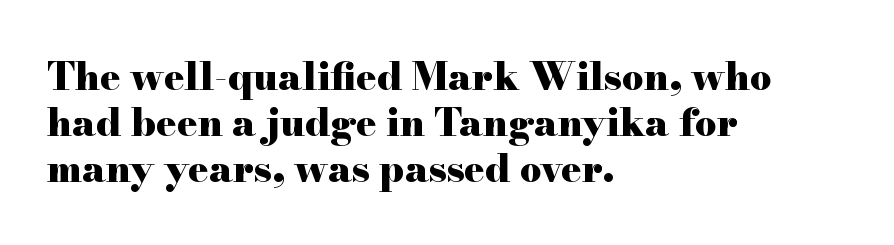
{"serif": "yes", "italic": "no", "bold": "yes", "weight": "heavy", "width": "wide", "stroke_contrast": "high", "x_height": "small", "monospaced": "no", "underline": "no", "align": "left", "line_spacing_ratio": 1.21, "letter_spacing": "normal", "letter_spacing_em": 0.0, "glyph_px": 38}
